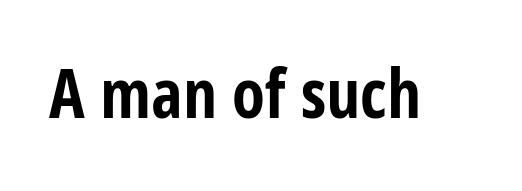
The type family on display is of the sans-serif kind. Varying glyph widths throughout — classic text-font behaviour. No extra tracking has been applied to these lines. The specimen reads as upright at a glance. Words float on clear page, feet unadorned.
